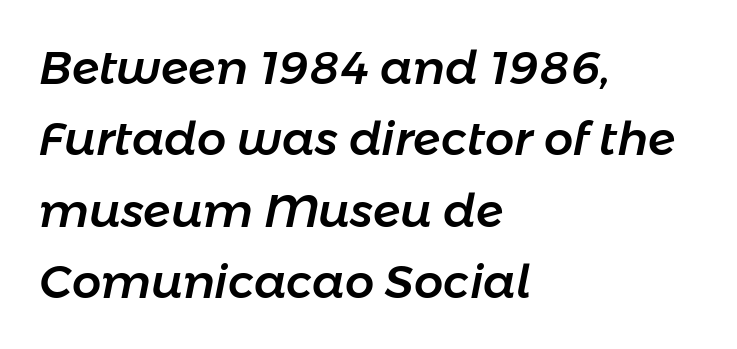
Each letter keeps its own natural width here, so spacing adapts to shape. You can tell it's italic because the verticals aren't actually vertical. The text block is weighted toward the left margin, trailing off unevenly rightward. Leading matches the norm, producing a regular column. The letters sit at their default tracking, neither squeezed nor spread.
